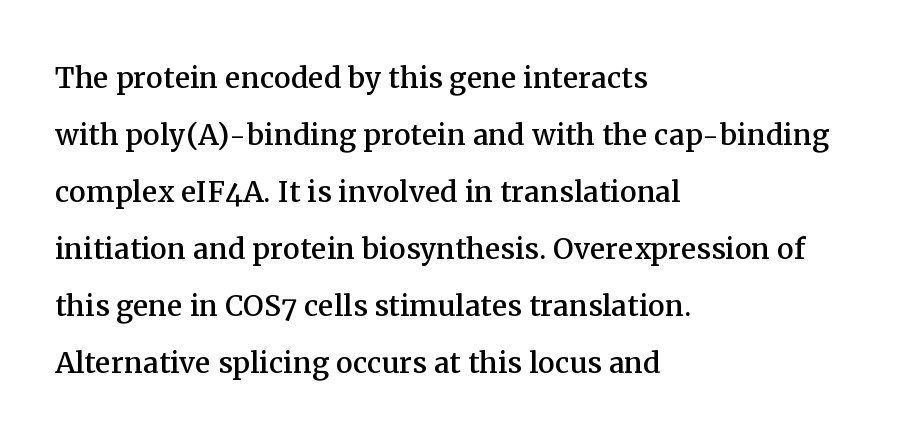
{"serif": "yes", "italic": "no", "width": "normal", "stroke_contrast": "medium", "x_height": "medium", "monospaced": "no", "underline": "no", "align": "left", "line_spacing": "normal", "line_spacing_ratio": 1.5, "letter_spacing": "normal", "letter_spacing_em": 0.0, "glyph_px": 38}
